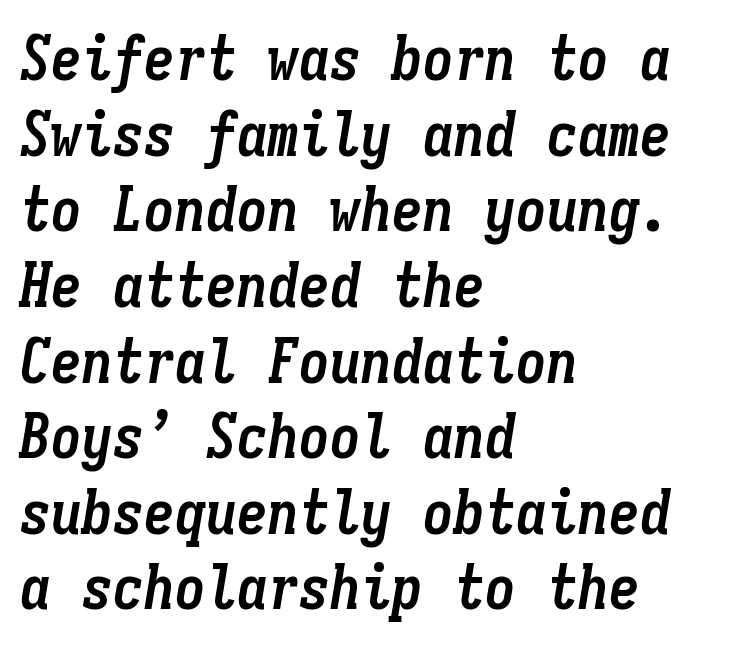
Lines of text with bare space underneath. The face used here is monospaced, like something from a code editor. The rendering keeps characters at their native spacing. Italic? Definitely — the glyphs are oblique. Horizontally, the lines are justified to the leading edge only.
